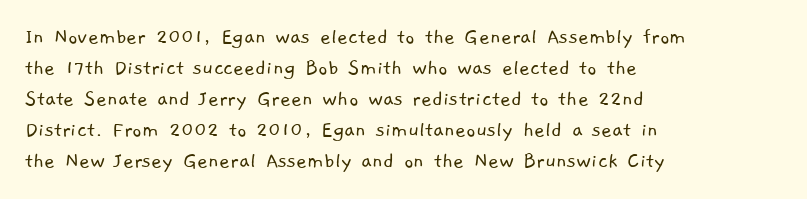
{"bold": "no", "underline": "no", "align": "left", "line_spacing": "normal", "line_spacing_ratio": 1.35, "letter_spacing": "normal", "letter_spacing_em": 0.0, "glyph_px": 23}
